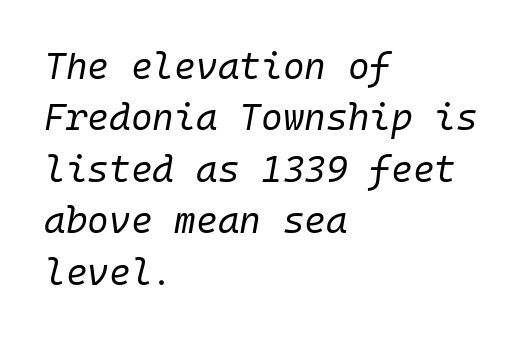
The image shows 37 px regular-weight type, italic (leaning right), monospaced; set left-aligned, normal line spacing (1.39x), normal letter spacing, not underlined; low stroke contrast and a medium x-height.
